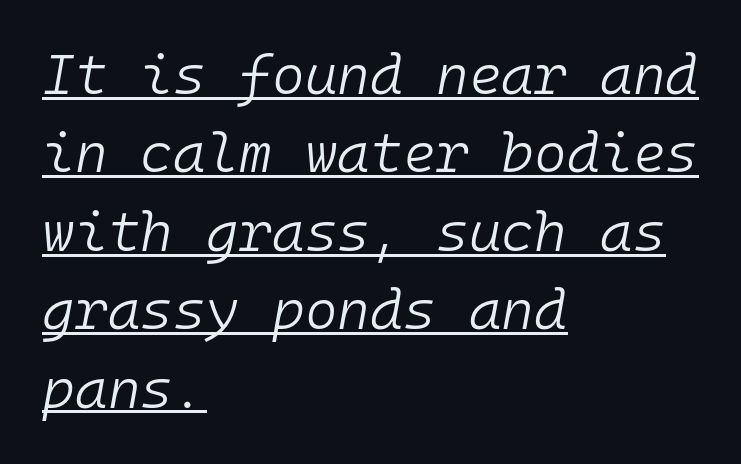
{"italic": "yes", "lean": "right", "slant_degrees": 10, "bold": "no", "weight": "light", "width": "normal", "stroke_contrast": "low", "x_height": "medium", "monospaced": "yes", "underline": "yes", "align": "left", "line_spacing": "normal", "line_spacing_ratio": 1.4, "letter_spacing": "normal", "letter_spacing_em": 0.0, "glyph_px": 56}
